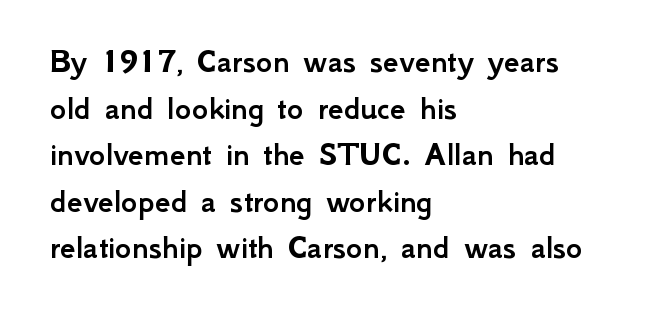
The lines are quadded left. These lines are rendered in a variable-pitch font. The lines sit at an ordinary, default distance from one another. This is the regular roman posture of the typeface.
